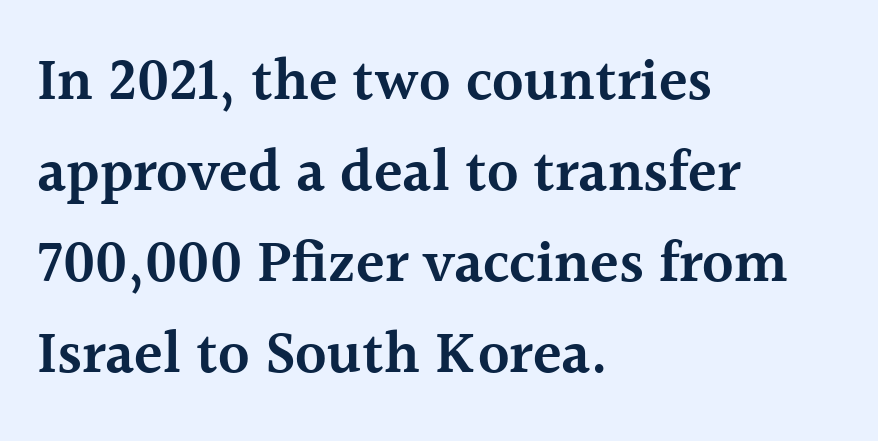
{"serif": "yes", "italic": "no", "bold": "semi", "weight": "semibold", "width": "normal", "x_height": "medium", "monospaced": "no", "underline": "no", "align": "left", "line_spacing": "normal", "line_spacing_ratio": 1.54, "letter_spacing": "normal", "letter_spacing_em": 0.0, "glyph_px": 59}
